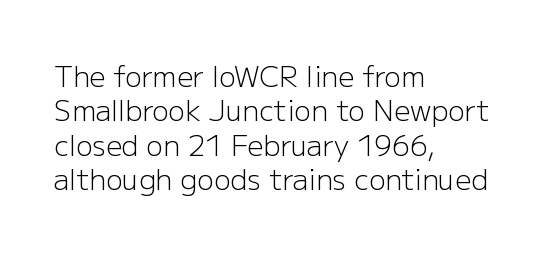
Q: Is the text bold? A: No.
Q: Is the text italic (slanted)? A: No, it is upright.
Q: Is the typeface a serif or a sans-serif typeface? A: Sans-serif.
Q: Is the text underlined? A: No.
Q: How is the paragraph aligned? A: Left-aligned.
Q: Is the spacing between letters normal or unusually wide? A: Normal.
Q: Width (condensed, normal, or wide)? A: Normal.
Q: Stroke contrast? A: Low.
Q: x-height? A: Medium.
Q: Monospaced? A: No.
